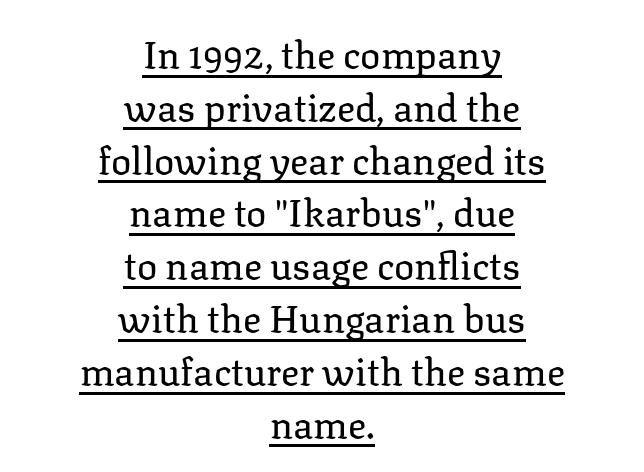
The image shows 38 px regular-weight serif type, upright; set centered, normal line spacing (1.39x), normal letter spacing, underlined; low stroke contrast and a medium x-height.
